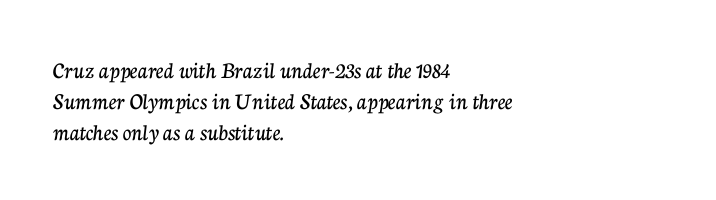
{"underline": "no", "align": "left", "line_spacing": "normal", "line_spacing_ratio": 1.3, "letter_spacing": "normal", "letter_spacing_em": 0.0, "glyph_px": 24}
